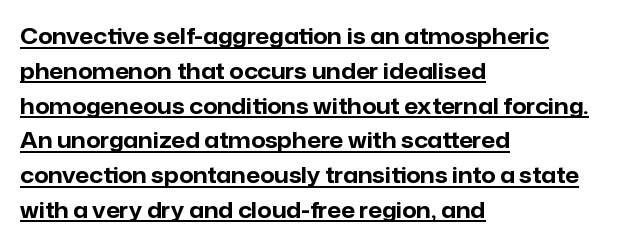
Q: Is the text bold? A: Yes.
Q: Is the text italic (slanted)? A: No, it is upright.
Q: Is the text underlined? A: Yes.
Q: How is the paragraph aligned? A: Left-aligned.
Q: Is the spacing between letters normal or unusually wide? A: Normal.
Q: Is the spacing between lines tight, normal or loose? A: Normal.
